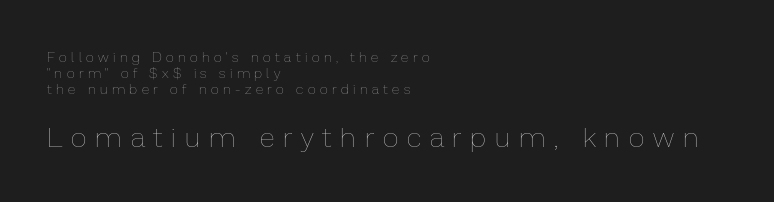
Q: Is the text bold? A: No.
Q: Is the text italic (slanted)? A: No, it is upright.
Q: Is the text underlined? A: No.
Q: How is the paragraph aligned? A: Left-aligned.
Q: Is the spacing between letters normal or unusually wide? A: Unusually wide.
Q: Which block of text is set in a larger size, the first (top) or the second (bottom)? A: The second (bottom) one.
Q: Width (condensed, normal, or wide)? A: Normal.
Q: Stroke contrast? A: Low.
Q: x-height? A: Medium.
Q: Monospaced? A: No.
